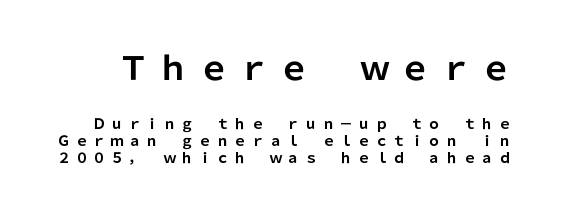
The image shows 32 px bold sans-serif type, upright; set line spacing 1.22x, unusually wide letter spacing (+0.26 em), not underlined; the first (top) block is 2.29x larger; low stroke contrast and a medium x-height.
